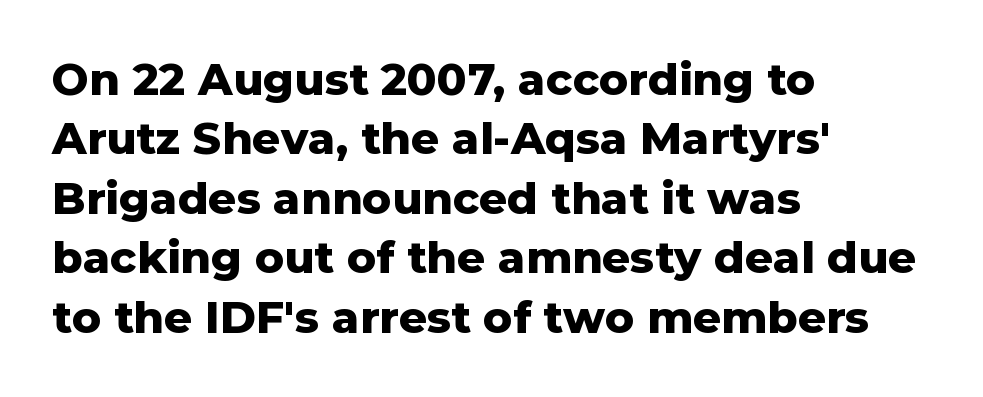
Bare-footed words on every line. The rendering keeps characters at their native spacing. A student would call this left alignment; a typographer would say flush left, rag right. Type style note: lacks serifs.
